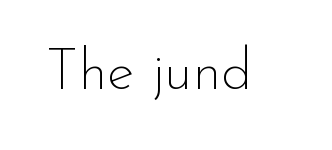
The image shows 57 px thin sans-serif type, upright; set normal letter spacing, not underlined; low stroke contrast and a small x-height.
